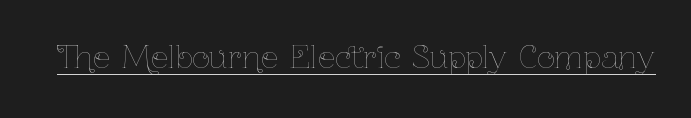
Q: Is the text bold? A: No.
Q: Is the text italic (slanted)? A: No, it is upright.
Q: Is the text underlined? A: Yes.
Q: Is the spacing between letters normal or unusually wide? A: Normal.
Q: Width (condensed, normal, or wide)? A: Condensed.
Q: Stroke contrast? A: Low.
Q: x-height? A: Medium.
Q: Monospaced? A: No.
